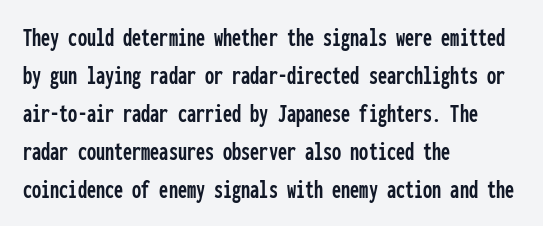
Vertical strokes here are truly vertical. Inter-character spacing is left at the font's built-in metrics. Beneath every word, the page is bare. The typesetter chose a ragged-right arrangement here. Quick note: interline space is typical.
